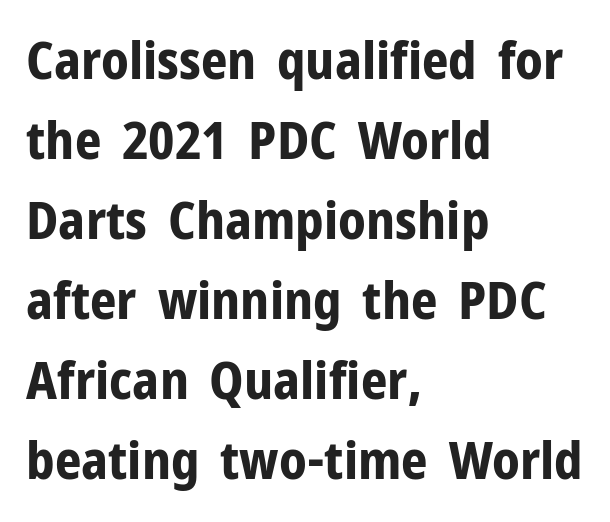
Letter spacing: default. These lines stack with their left ends in a neat column. The font family rendered here belongs to the sans-serif group. Each row of text sits above clean, open space. The letters advance in unequal steps, a hallmark of proportional type. One glance says typical: line gaps are just what's usual.
